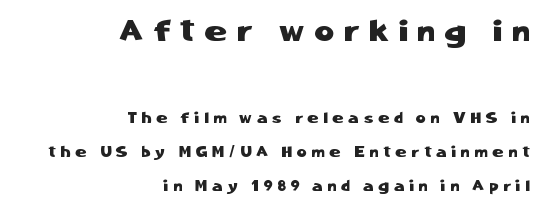
Decoration check: the copy has no underline. A typesetter would label this face a sans. The letters in the upper block stand taller than those in the block below. Line spacing here is loose. The axis of the letterforms is exactly vertical. Tracking here is generous; glyphs stand well apart from one another.
